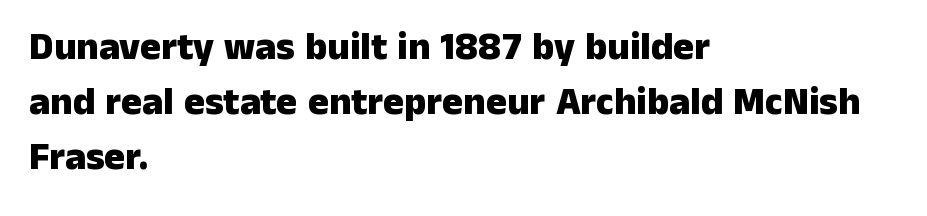
Classification — sans serif. Inter-character spacing is left at the font's built-in metrics. Plain, unruled lines of type. Typeset ragged right — the left edge is the straight one.
